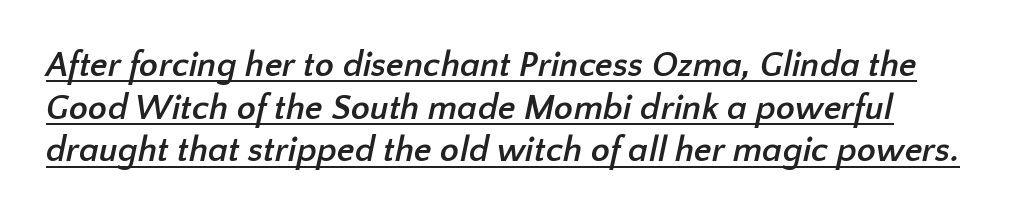
Each word holds together tightly as a unit, with standard inter-letter gaps. The typeface chosen for these lines omits serifs. Every letter is thick-stroked: bold, no question. The letters advance in unequal steps, a hallmark of proportional type. The words here are underlined.
